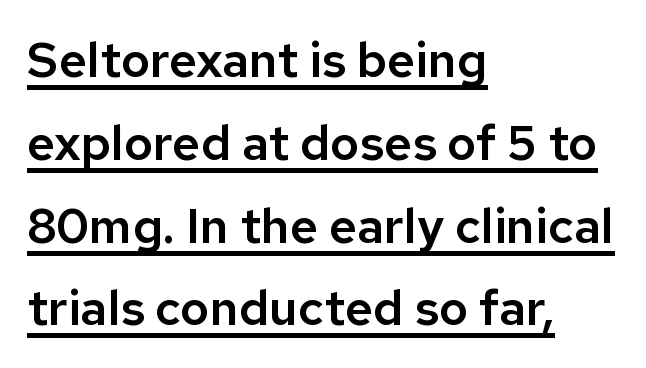
The image shows 49 px sans-serif type, upright; set left-aligned, normal line spacing (1.69x), normal letter spacing, underlined; low stroke contrast and a medium x-height.
